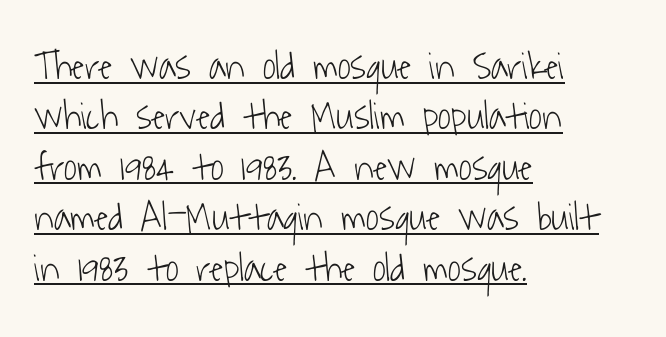
{"serif": "no", "bold": "no", "weight": "light", "width": "condensed", "stroke_contrast": "low", "x_height": "medium", "monospaced": "no", "underline": "yes", "align": "left", "line_spacing": "normal", "line_spacing_ratio": 1.26, "letter_spacing": "normal", "letter_spacing_em": 0.0, "glyph_px": 40}
